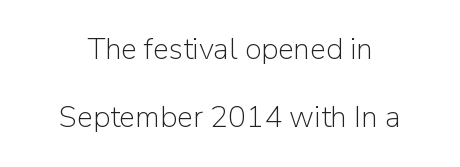
These lines are rendered in a variable-pitch font. The strip under each line holds only bare page. Quick note: not italic, upright. The passage shown is not bold in any degree. You can tell from the bare stems that sans-serif type was used. Tracking here is standard; glyphs follow each other at the usual distance.
